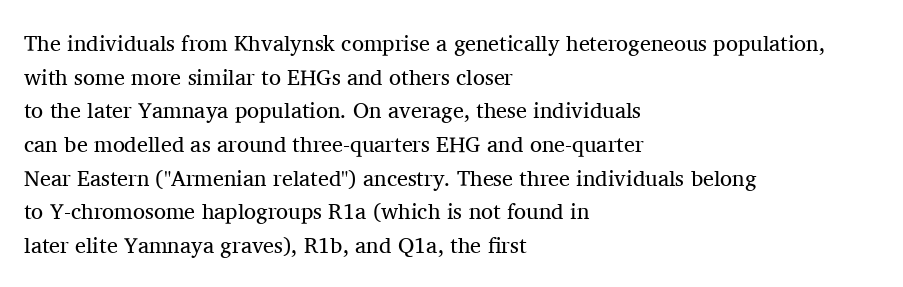
Unbolded letterforms with no extra heft. The letterforms sit shoulder to shoulder at normal distance. Line spacing here is normal. Glance below the letters and you will spot only blank space. Visually the block forms a straight wall on the left and a jagged coastline on the right.
